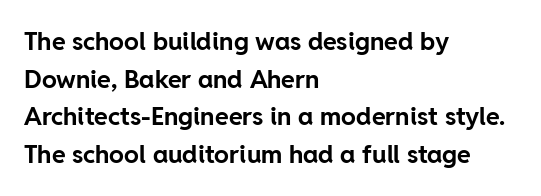
The image shows 25 px bold type, upright; set left-aligned, normal line spacing (1.51x), normal letter spacing, not underlined.
